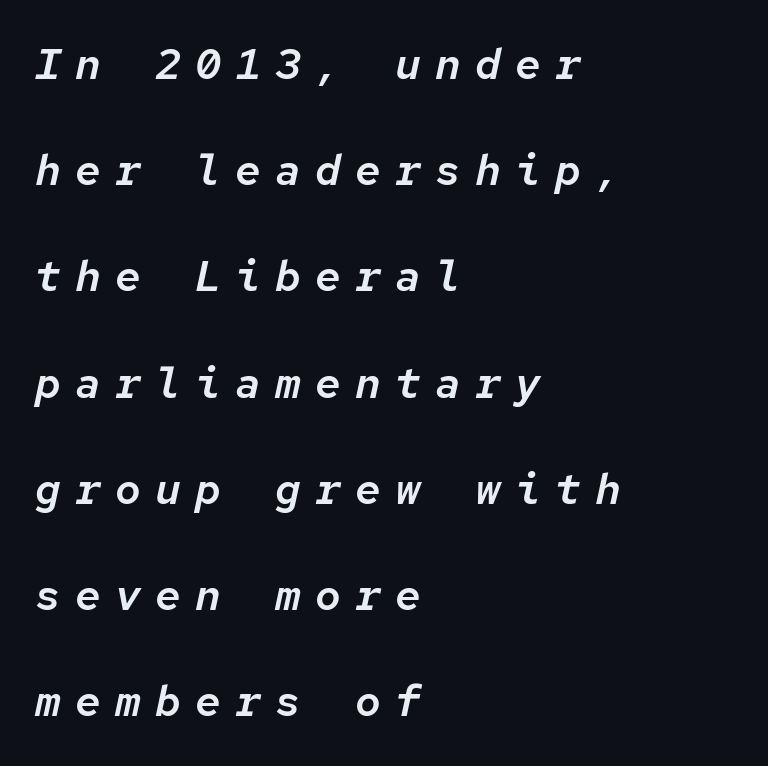
{"italic": "yes", "lean": "right", "slant_degrees": 12, "width": "normal", "stroke_contrast": "low", "x_height": "medium", "monospaced": "yes", "underline": "no", "align": "left", "line_spacing": "loose", "line_spacing_ratio": 2.47, "letter_spacing": "wide", "letter_spacing_em": 0.33, "glyph_px": 43}
